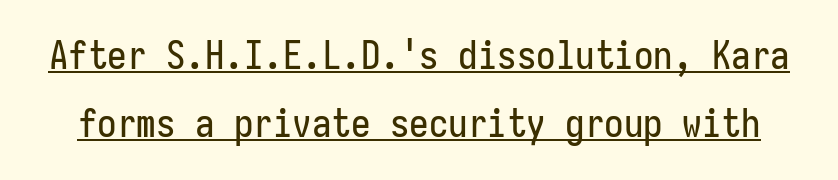
Q: Is the text italic (slanted)? A: No, it is upright.
Q: Is the typeface a serif or a sans-serif typeface? A: Sans-serif.
Q: Is the text underlined? A: Yes.
Q: Is the spacing between letters normal or unusually wide? A: Normal.
Q: Width (condensed, normal, or wide)? A: Condensed.
Q: Stroke contrast? A: Low.
Q: x-height? A: Medium.
Q: Monospaced? A: Yes.
